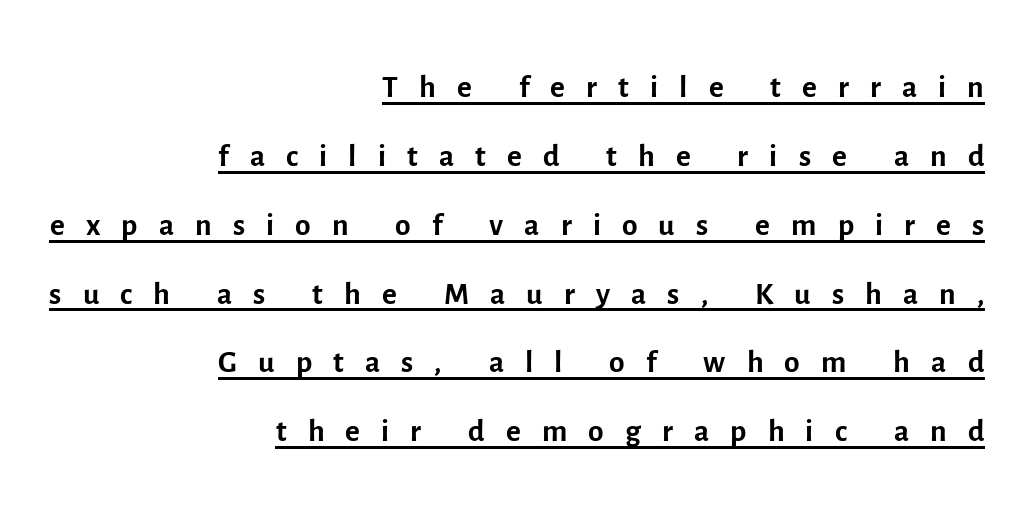
{"serif": "no", "italic": "no", "bold": "no", "weight": "regular", "width": "normal", "x_height": "medium", "monospaced": "no", "underline": "yes", "align": "right", "line_spacing": "normal", "line_spacing_ratio": 1.53, "letter_spacing": "wide", "letter_spacing_em": 0.47, "glyph_px": 45}
